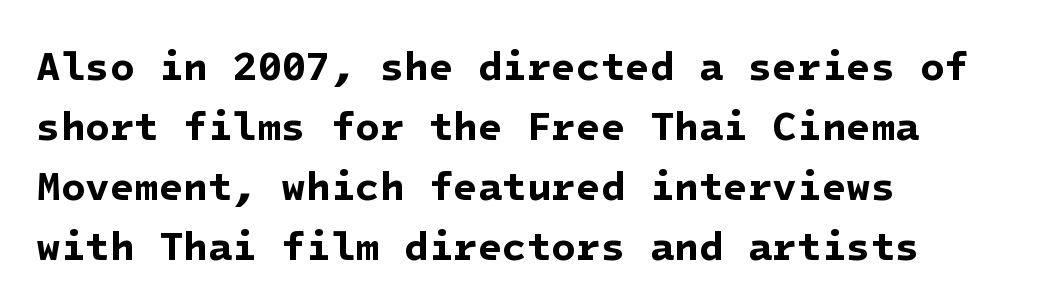
In terms of letterform style, serifs are entirely absent. A dark, heavy texture on the line: the type is bold. The rag falls on the right side of this text block. Observe the ordinary spacing: letters are neighbours, not strangers. The block of text has a typical density, with ordinary space between rows. Lines of text with bare space underneath.
